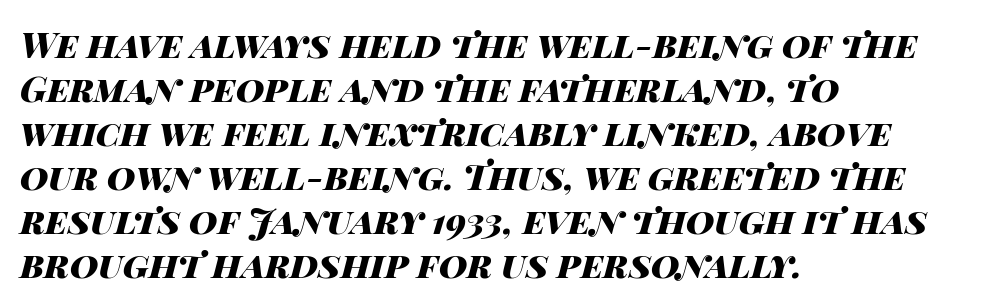
Q: Is the text bold? A: Yes.
Q: Is the text italic (slanted)? A: Yes, it leans right by about 14 degrees.
Q: Is the text underlined? A: No.
Q: How is the paragraph aligned? A: Left-aligned.
Q: Is the spacing between letters normal or unusually wide? A: Normal.
Q: Is the spacing between lines tight, normal or loose? A: Normal.
Q: Width (condensed, normal, or wide)? A: Wide.
Q: Stroke contrast? A: High.
Q: x-height? A: Large.
Q: Monospaced? A: No.
